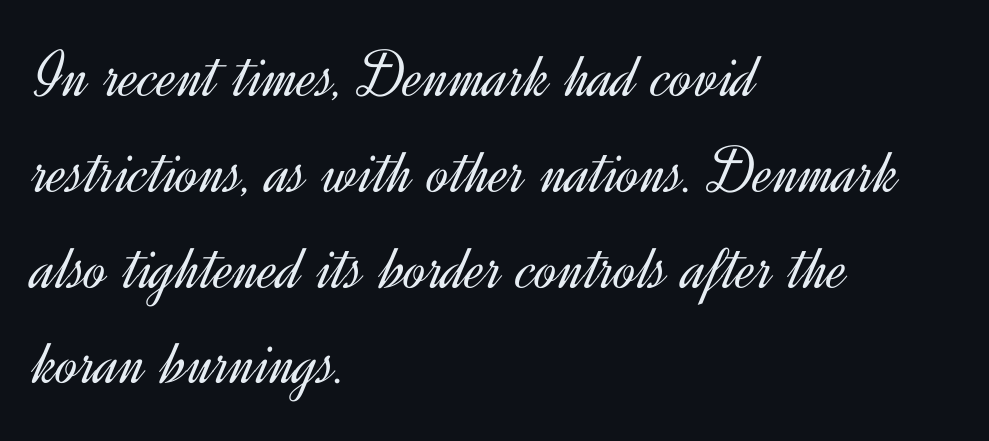
The image shows 67 px light sans-serif type; set left-aligned, normal line spacing (1.43x), normal letter spacing, not underlined; a small x-height.
